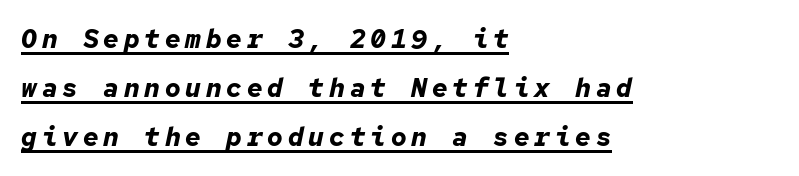
The passage shown is underscored from start to finish. The strokes are fattened all the way to bold. Notice how the stems are inclined rather than vertical — that's the hallmark of italics. The text block is weighted toward the left margin, trailing off unevenly rightward.
